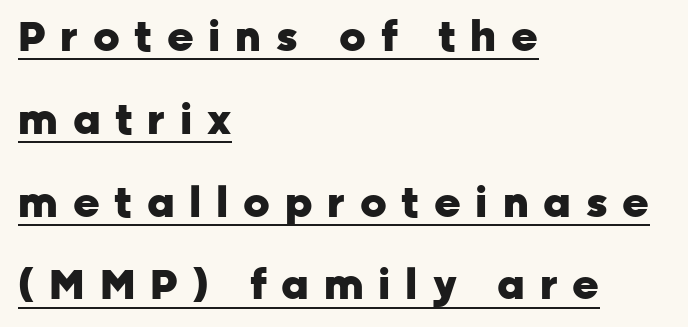
Q: Is the text bold? A: Yes.
Q: Is the text italic (slanted)? A: No, it is upright.
Q: Is the typeface a serif or a sans-serif typeface? A: Sans-serif.
Q: Is the text underlined? A: Yes.
Q: How is the paragraph aligned? A: Left-aligned.
Q: Is the spacing between letters normal or unusually wide? A: Unusually wide.
Q: Is the spacing between lines tight, normal or loose? A: Loose.
Q: Width (condensed, normal, or wide)? A: Normal.
Q: Stroke contrast? A: Low.
Q: x-height? A: Medium.
Q: Monospaced? A: No.
